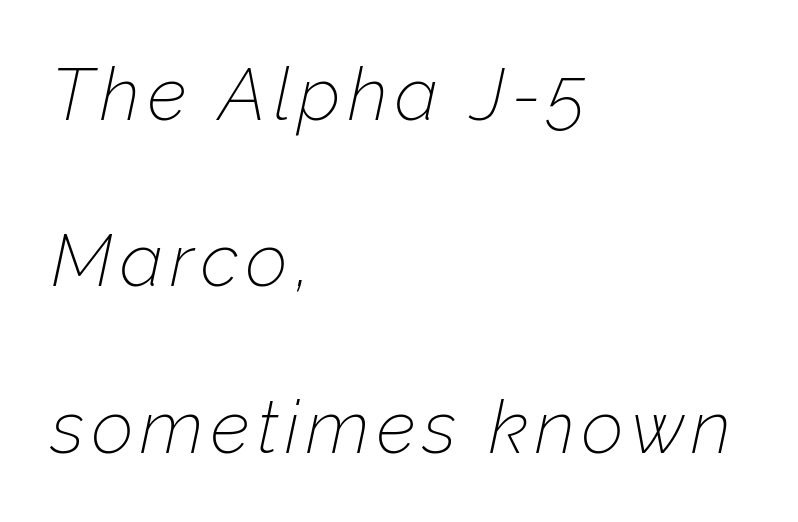
The image shows 73 px thin type, italic (leaning right); set left-aligned, loose line spacing (2.28x), not underlined; low stroke contrast and a medium x-height.
